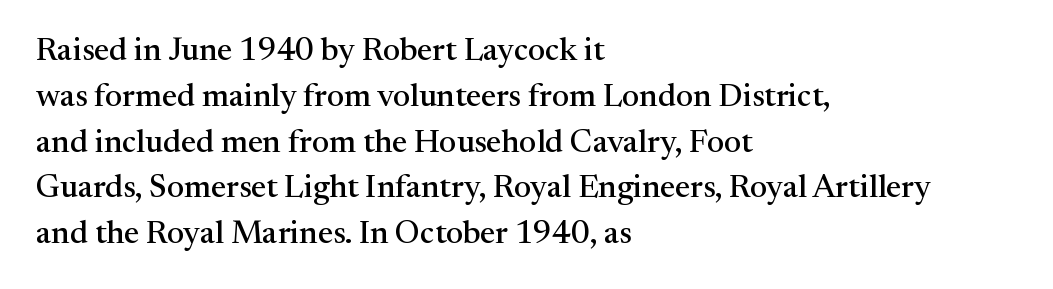
{"serif": "yes", "italic": "no", "width": "normal", "stroke_contrast": "medium", "x_height": "medium", "monospaced": "no", "underline": "no", "align": "left", "line_spacing": "normal", "line_spacing_ratio": 1.43, "letter_spacing": "normal", "letter_spacing_em": 0.0, "glyph_px": 32}
